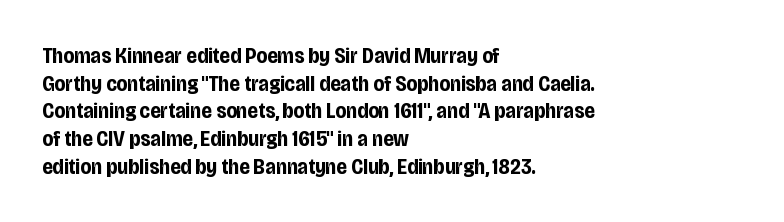
Q: Is the text bold? A: Yes.
Q: Is the text italic (slanted)? A: No, it is upright.
Q: Is the text underlined? A: No.
Q: How is the paragraph aligned? A: Left-aligned.
Q: Is the spacing between letters normal or unusually wide? A: Normal.
Q: Is the spacing between lines tight, normal or loose? A: Normal.
